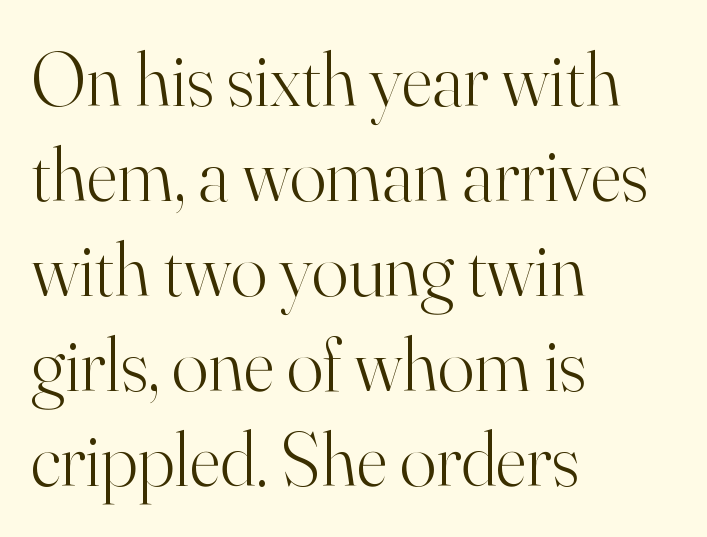
{"serif": "yes", "italic": "no", "bold": "no", "weight": "light", "width": "normal", "stroke_contrast": "high", "x_height": "small", "monospaced": "no", "underline": "no", "align": "left", "line_spacing": "normal", "line_spacing_ratio": 1.25, "letter_spacing": "normal", "letter_spacing_em": 0.0, "glyph_px": 76}
